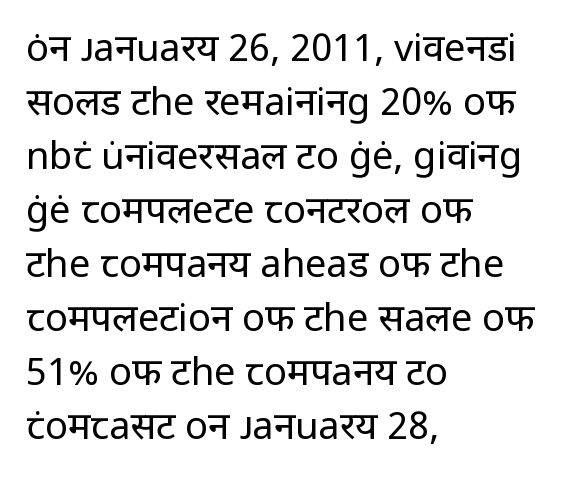
The image shows 38 px regular-weight sans-serif type, upright; set left-aligned, normal line spacing (1.42x), normal letter spacing, not underlined; low stroke contrast and a medium x-height.
